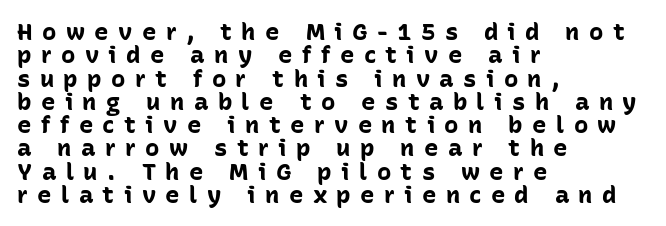
This is roman type, the default non-slanted kind. These lines have a slow, spaced-out rhythm from letter to letter. Words float on clear page, feet unadorned. A dark, heavy texture on the line: the type is bold.
